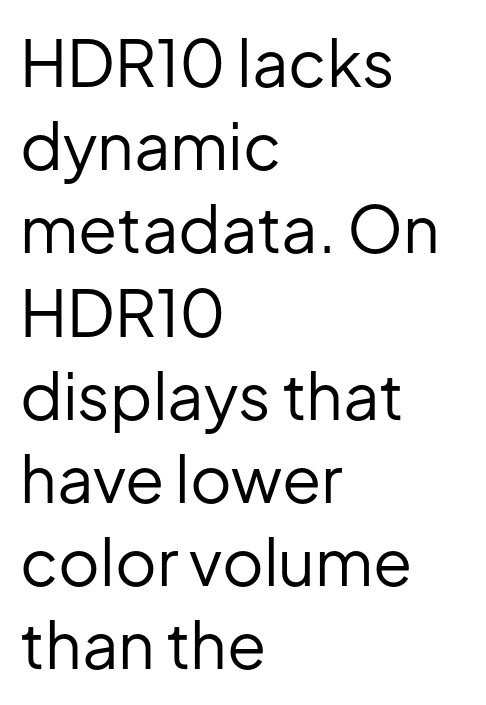
{"serif": "no", "italic": "no", "bold": "no", "weight": "regular", "width": "normal", "stroke_contrast": "low", "x_height": "medium", "monospaced": "no", "underline": "no", "align": "left", "line_spacing": "normal", "line_spacing_ratio": 1.3, "letter_spacing": "normal", "letter_spacing_em": 0.0, "glyph_px": 64}
